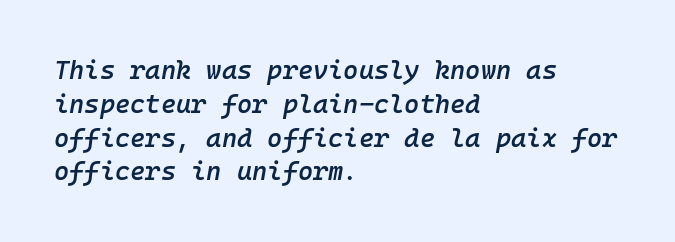
{"italic": "yes", "lean": "right", "slant_degrees": 10, "bold": "semi", "underline": "no", "align": "left", "line_spacing": "normal", "line_spacing_ratio": 1.3, "letter_spacing": "normal", "letter_spacing_em": 0.0, "glyph_px": 26}
